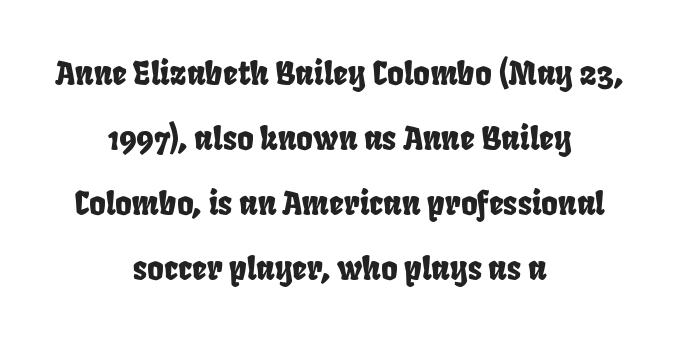
The image shows 32 px condensed sans-serif type; set centered, loose line spacing (2.03x), normal letter spacing, not underlined; low stroke contrast and a large x-height.
